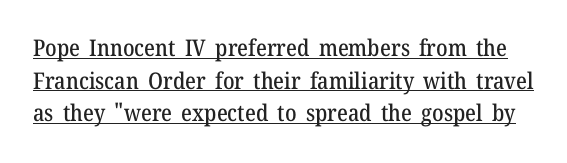
The image shows 23 px text type, upright; set normal line spacing (1.42x), normal letter spacing, underlined.
